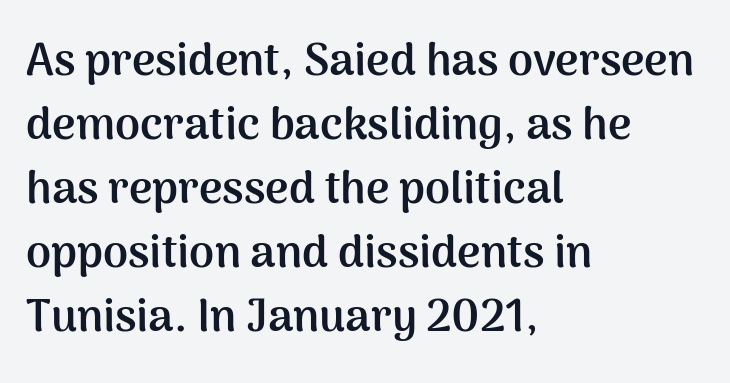
The gap between lines stays unmarked. Proportional: the letters do not fall into vertical columns. In terms of posture, this sample is upright. A typesetter would call this leading conventional body-copy spacing. No extra tracking has been applied to these lines.
